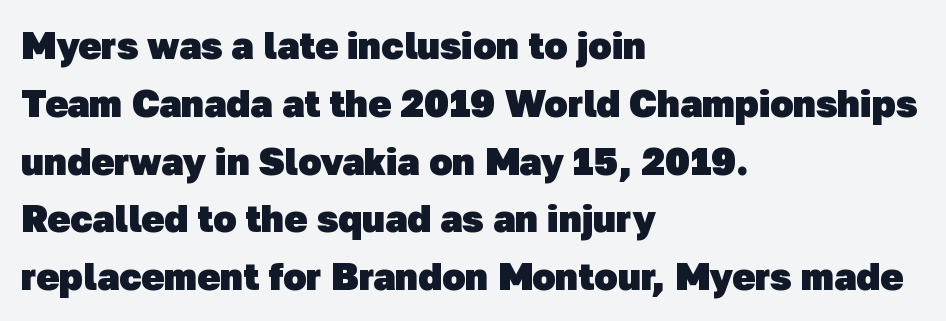
{"serif": "no", "bold": "yes", "weight": "heavy", "width": "normal", "stroke_contrast": "low", "x_height": "medium", "monospaced": "no", "underline": "no", "align": "left", "line_spacing": "normal", "line_spacing_ratio": 1.52, "letter_spacing": "normal", "letter_spacing_em": 0.0, "glyph_px": 38}
